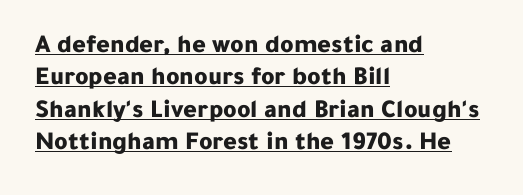
Each word holds together tightly as a unit, with standard inter-letter gaps. Whoever set this chose a conventional vertical rhythm. Heft: maximum for text — a bold. No italicization has been applied; the sample stays upright.
